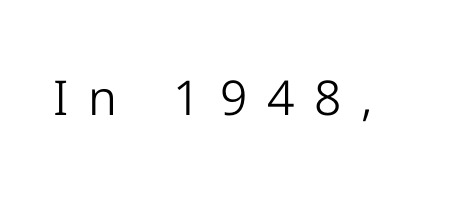
Q: Is the text bold? A: No.
Q: Is the text italic (slanted)? A: No, it is upright.
Q: Is the typeface a serif or a sans-serif typeface? A: Sans-serif.
Q: Is the text underlined? A: No.
Q: Is the spacing between letters normal or unusually wide? A: Unusually wide.
Q: Width (condensed, normal, or wide)? A: Normal.
Q: Stroke contrast? A: Low.
Q: x-height? A: Medium.
Q: Monospaced? A: No.
